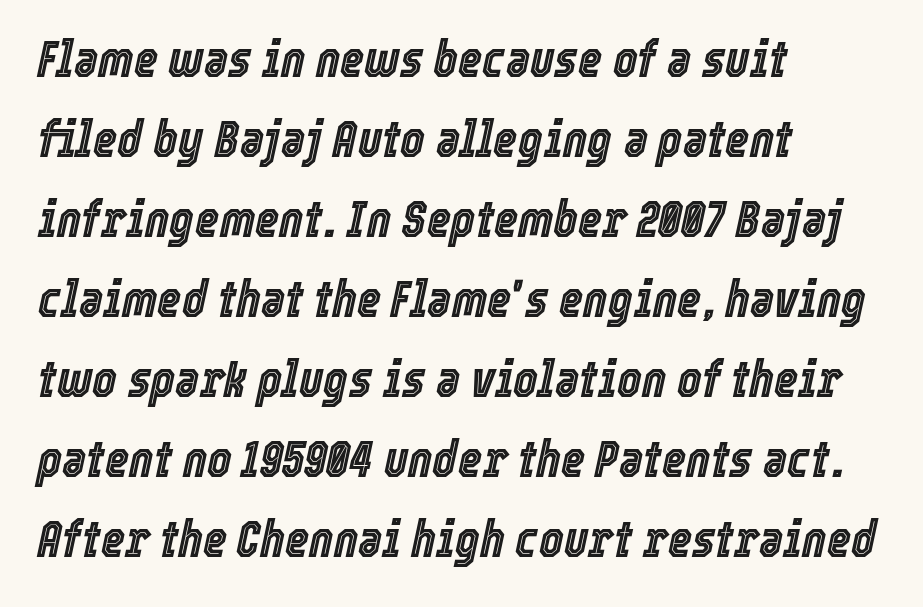
The passage shown is typed in a proportional face where columns would drift. The type is set solid horizontally, with unmodified tracking. The passage shown leans; its letterforms are oblique. Typeset ragged right — the left edge is the straight one. Each row of text sits above clean, open space.
